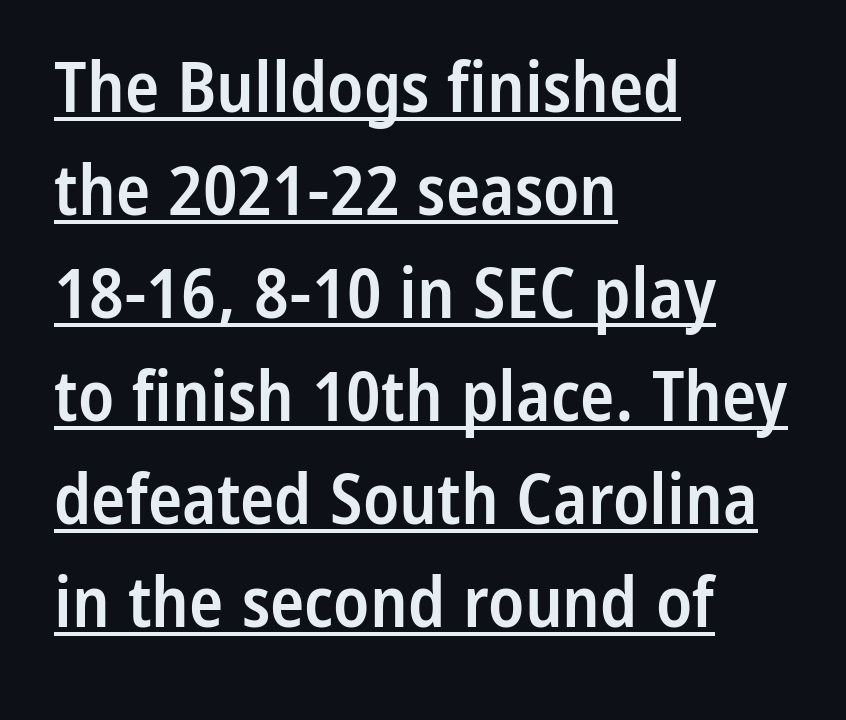
Every row of glyphs begins at an identical x-position on the left. The strokes are fattened partway — semibold, not bold. The lines sit at an ordinary, default distance from one another. Each letter keeps its own natural width here, so spacing adapts to shape. This is roman type, the default non-slanted kind. Note: no serifs on the glyphs.
